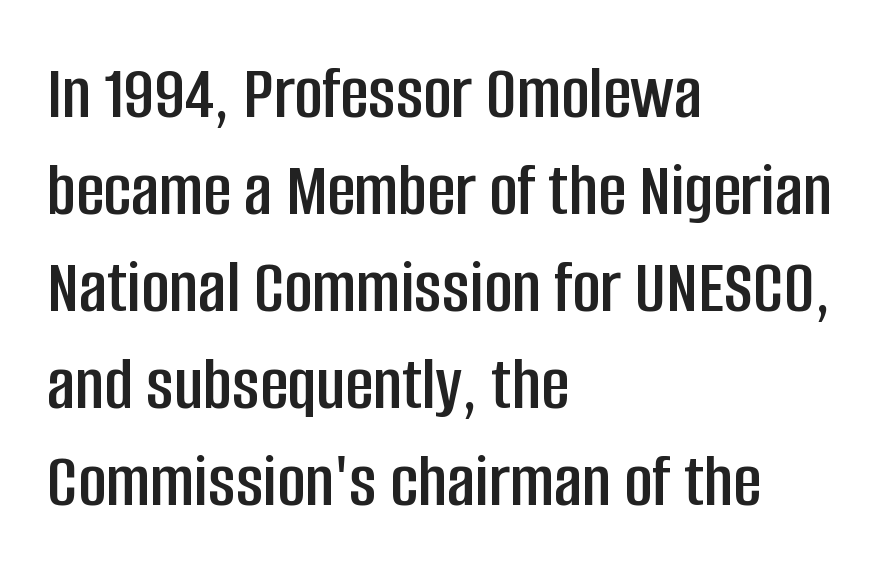
The image shows 77 px condensed sans-serif type, upright; set left-aligned, normal line spacing (1.26x), normal letter spacing, not underlined; low stroke contrast and a large x-height.
